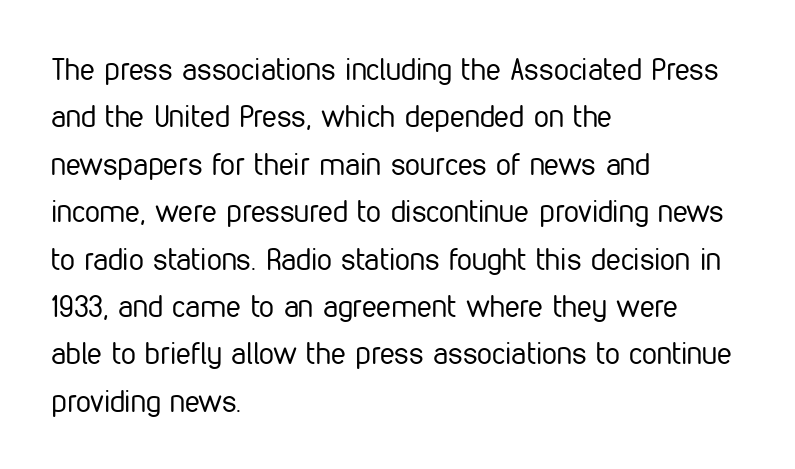
{"serif": "no", "italic": "no", "bold": "no", "weight": "regular", "width": "condensed", "stroke_contrast": "low", "x_height": "medium", "monospaced": "no", "underline": "no", "align": "left", "line_spacing": "normal", "line_spacing_ratio": 1.58, "letter_spacing": "normal", "letter_spacing_em": 0.0, "glyph_px": 30}
